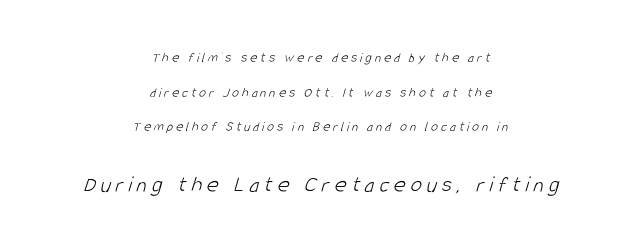
The image shows 23 px text type; set centered, loose line spacing (2.48x), unusually wide letter spacing (+0.21 em), not underlined; the second (bottom) block is 1.64x larger.
